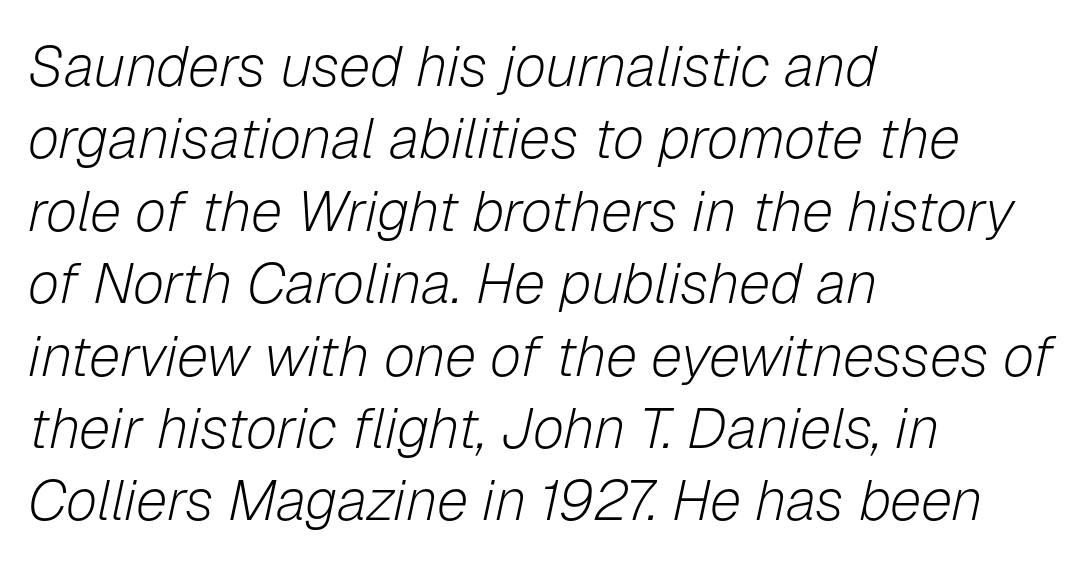
Check under the words: just untouched page. Leftover space on each line is placed entirely after the last word. Is the type heavy? It reads as light-to-regular instead. Baseline-to-baseline distance is the conventional proportion of letter height. This sample has the flowing, uneven cadence of proportional lettering. These lines were composed using italics.
